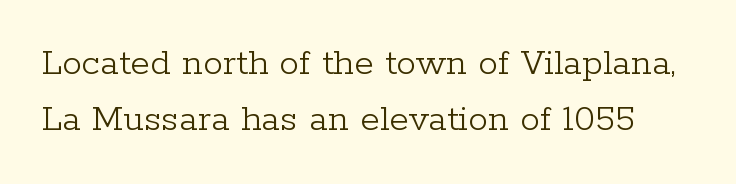
Descender tails drop into unmarked territory. Is the type heavy? It reads as light-to-regular instead. Short note: letters normally spaced. Vertical spacing — default. I'd call this a serif setting — the letters wear small feet. Looks like regular typesetting: each glyph gets only the width it needs.
